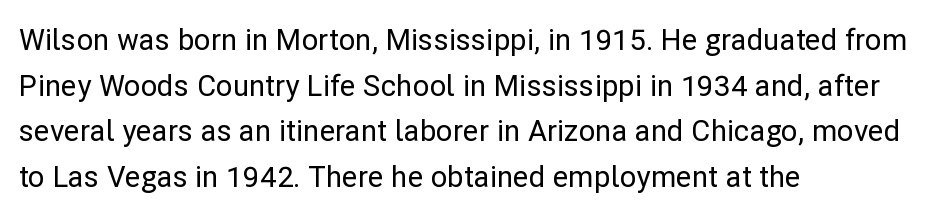
{"serif": "no", "italic": "no", "width": "normal", "stroke_contrast": "low", "x_height": "medium", "monospaced": "no", "underline": "no", "align": "left", "line_spacing": "normal", "line_spacing_ratio": 1.57, "letter_spacing": "normal", "letter_spacing_em": 0.0, "glyph_px": 29}
